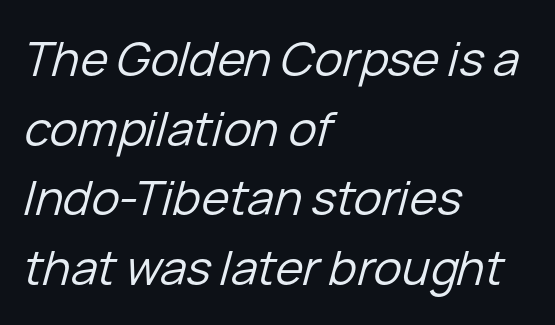
Q: Is the text bold? A: No.
Q: Is the text italic (slanted)? A: Yes, it leans right by about 15 degrees.
Q: Is the text underlined? A: No.
Q: How is the paragraph aligned? A: Left-aligned.
Q: Is the spacing between letters normal or unusually wide? A: Normal.
Q: Is the spacing between lines tight, normal or loose? A: Normal.
Q: Width (condensed, normal, or wide)? A: Normal.
Q: Stroke contrast? A: Low.
Q: x-height? A: Medium.
Q: Monospaced? A: No.
